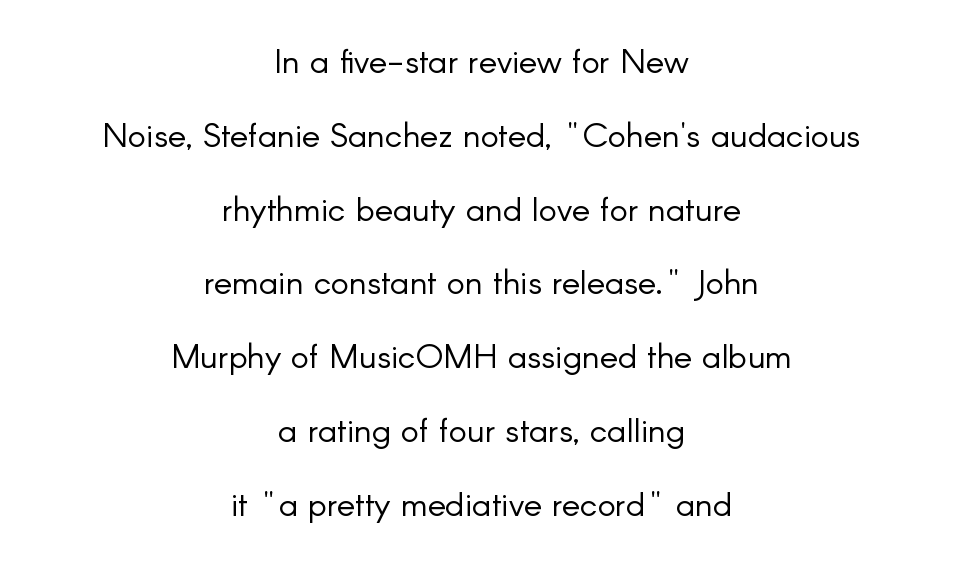
Looks like regular typesetting: each glyph gets only the width it needs. Each row of text sits above clean, open space. The type family on display is of the sans-serif kind. The rendering positions every line midway between the sides. Compared with a typical body face, this is equally light or lighter still.
